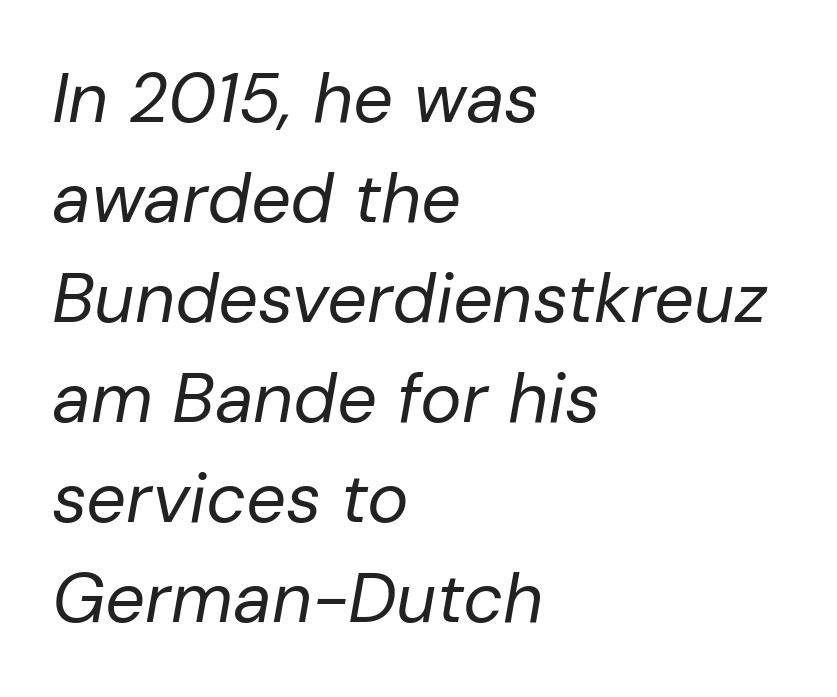
{"italic": "yes", "lean": "right", "slant_degrees": 10, "bold": "no", "weight": "regular", "width": "normal", "stroke_contrast": "low", "x_height": "medium", "monospaced": "no", "underline": "no", "align": "left", "line_spacing": "normal", "line_spacing_ratio": 1.43, "letter_spacing": "normal", "letter_spacing_em": 0.0, "glyph_px": 70}
